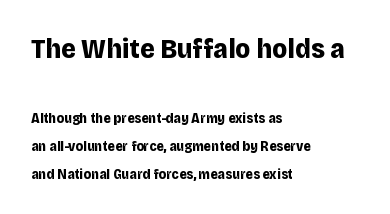
{"serif": "no", "italic": "no", "bold": "yes", "weight": "bold", "width": "normal", "stroke_contrast": "low", "x_height": "large", "monospaced": "no", "underline": "no", "align": "left", "line_spacing": "loose", "line_spacing_ratio": 1.99, "letter_spacing": "normal", "letter_spacing_em": 0.0, "larger_block": "first", "size_ratio": 2.0, "glyph_px": 28}
